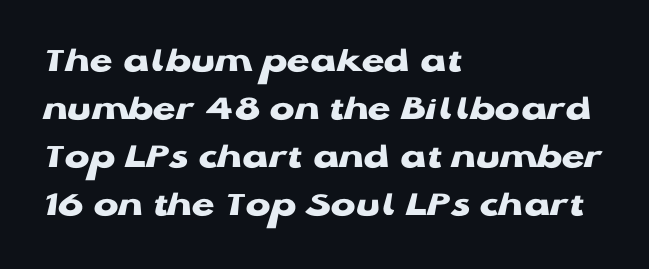
{"serif": "no", "italic": "no", "bold": "yes", "weight": "heavy", "width": "wide", "stroke_contrast": "low", "x_height": "medium", "monospaced": "no", "underline": "no", "align": "left", "line_spacing": "normal", "line_spacing_ratio": 1.3, "letter_spacing": "normal", "letter_spacing_em": 0.0, "glyph_px": 37}
